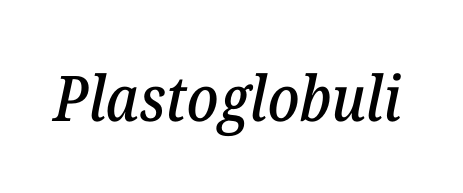
The image shows 63 px serif type, italic (leaning right); set normal letter spacing, not underlined; low stroke contrast and a medium x-height.
